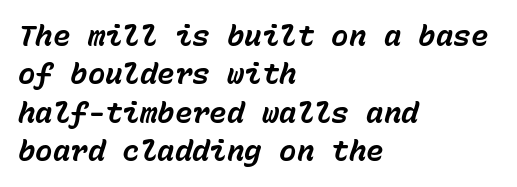
{"italic": "yes", "lean": "right", "slant_degrees": 15, "bold": "yes", "weight": "bold", "width": "normal", "stroke_contrast": "low", "x_height": "medium", "monospaced": "yes", "underline": "no", "align": "left", "line_spacing": "normal", "line_spacing_ratio": 1.32, "letter_spacing": "normal", "letter_spacing_em": 0.0, "glyph_px": 29}
